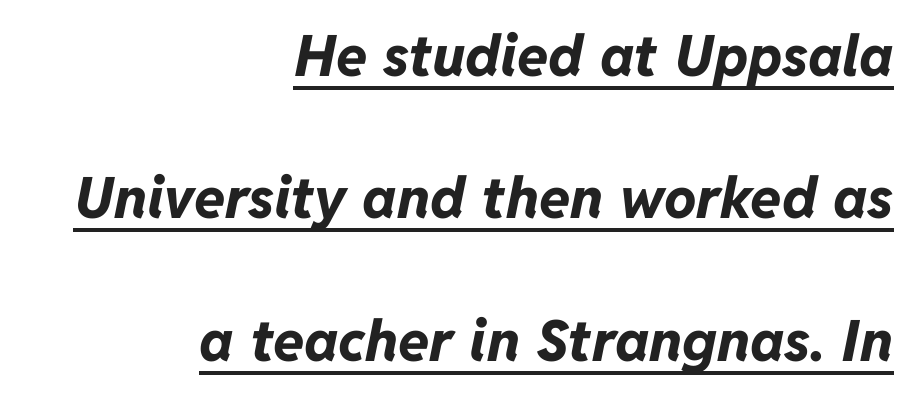
Compared with an ordinary text face, these strokes are far heavier — a full bold. Notice how a bar underscores the lettering throughout. Loosely led — the rows are spread out. In terms of posture, this sample is oblique. The gaps between neighbouring characters are ordinary and unremarkable.
